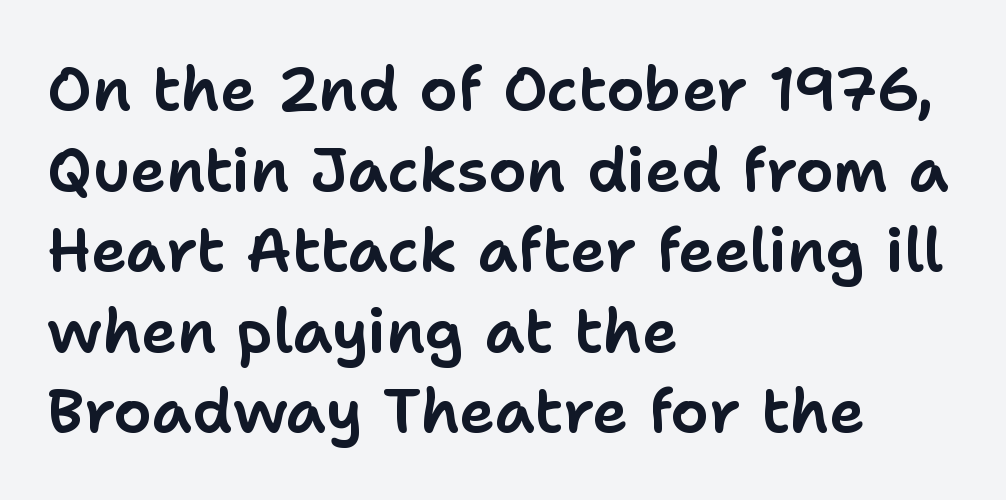
The passage shown has conventional tracking throughout. A roman cut, with each character standing at attention. Each letter keeps its own natural width here, so spacing adapts to shape. All the whitespace from short lines collects on the right. The designer left line spacing at the default. Rule under the text: the space is simply empty.
